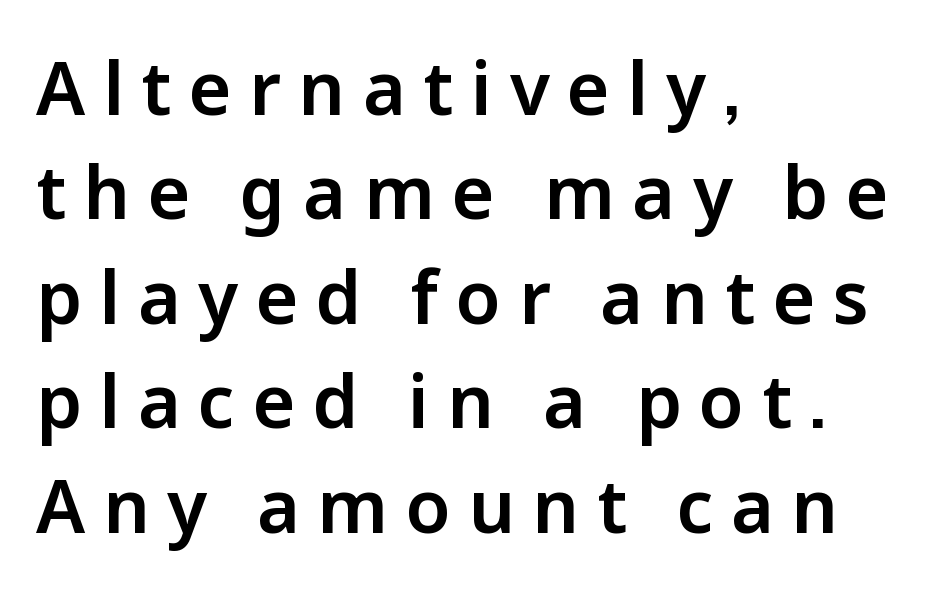
{"serif": "no", "italic": "no", "width": "normal", "stroke_contrast": "low", "x_height": "medium", "monospaced": "no", "underline": "no", "align": "left", "line_spacing": "normal", "line_spacing_ratio": 1.43, "letter_spacing": "wide", "letter_spacing_em": 0.24, "glyph_px": 73}
